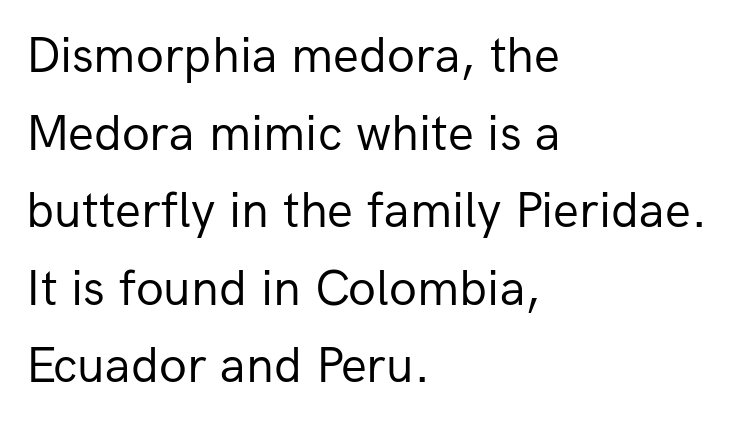
{"serif": "no", "italic": "no", "bold": "no", "weight": "regular", "width": "normal", "stroke_contrast": "low", "x_height": "medium", "monospaced": "no", "underline": "no", "align": "left", "line_spacing": "normal", "line_spacing_ratio": 1.52, "letter_spacing": "normal", "letter_spacing_em": 0.0, "glyph_px": 51}
